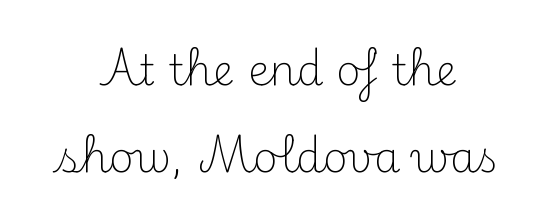
Weight: in the light-to-regular range. Each letter's strokes conclude with small projecting serifs. Character widths vary here, with narrow letters taking less room than wide ones. Does the copy run flush right? No — it is centered line by line. This rendering leaves character spacing at its baseline value.
